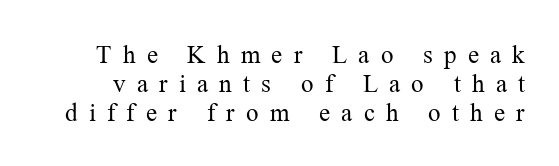
The image shows 25 px text type, upright; set line spacing 1.17x, unusually wide letter spacing (+0.45 em), not underlined.
